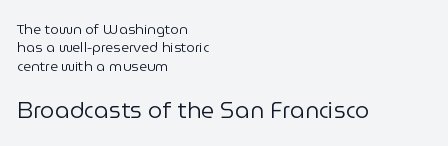
Q: Is the text bold? A: No.
Q: Is the text italic (slanted)? A: No, it is upright.
Q: Is the text underlined? A: No.
Q: How is the paragraph aligned? A: Left-aligned.
Q: Is the spacing between letters normal or unusually wide? A: Normal.
Q: Is the spacing between lines tight, normal or loose? A: Normal.
Q: Which block of text is set in a larger size, the first (top) or the second (bottom)? A: The second (bottom) one.
